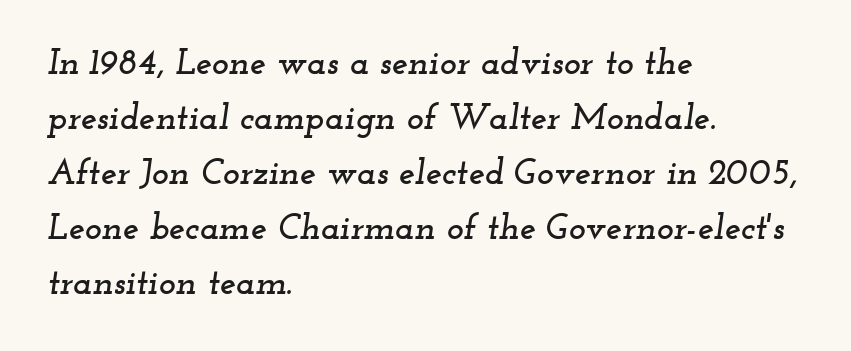
{"serif": "yes", "italic": "yes", "lean": "right", "slant_degrees": 12, "width": "wide", "stroke_contrast": "low", "x_height": "small", "monospaced": "no", "underline": "no", "align": "left", "line_spacing": "normal", "line_spacing_ratio": 1.53, "letter_spacing": "normal", "letter_spacing_em": 0.0, "glyph_px": 36}
